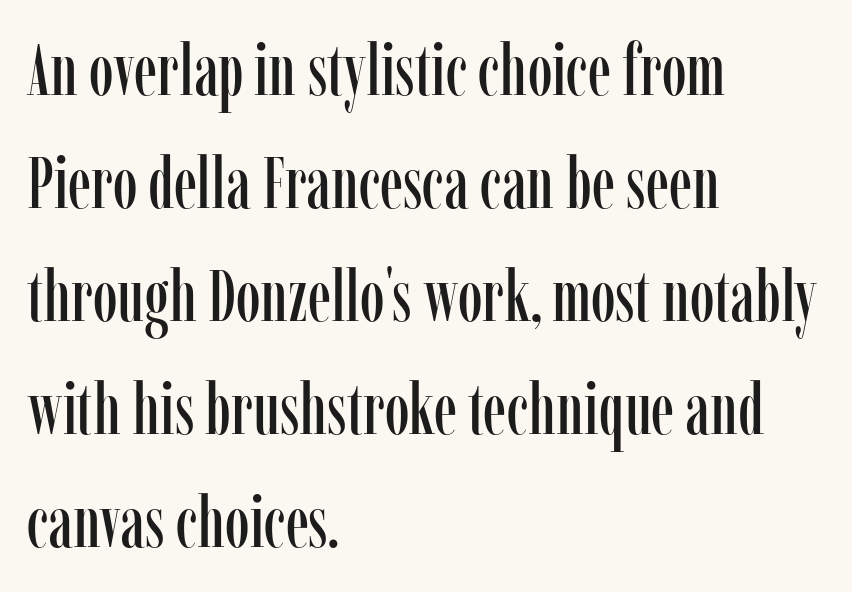
{"serif": "yes", "italic": "no", "width": "condensed", "stroke_contrast": "low", "x_height": "medium", "monospaced": "no", "underline": "no", "align": "left", "line_spacing": "normal", "line_spacing_ratio": 1.59, "letter_spacing": "normal", "letter_spacing_em": 0.0, "glyph_px": 71}
